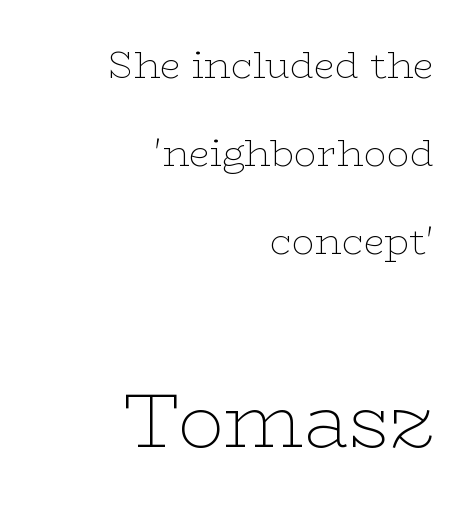
Q: Is the text bold? A: No.
Q: Is the text italic (slanted)? A: No, it is upright.
Q: Is the typeface a serif or a sans-serif typeface? A: Serif.
Q: Is the text underlined? A: No.
Q: How is the paragraph aligned? A: Right-aligned.
Q: Is the spacing between letters normal or unusually wide? A: Normal.
Q: Is the spacing between lines tight, normal or loose? A: Loose.
Q: Which block of text is set in a larger size, the first (top) or the second (bottom)? A: The second (bottom) one.
Q: Width (condensed, normal, or wide)? A: Wide.
Q: Stroke contrast? A: Low.
Q: x-height? A: Medium.
Q: Monospaced? A: No.
